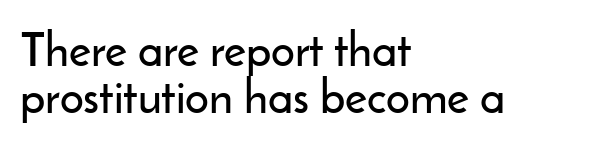
The image shows 47 px sans-serif type, upright; set left-aligned, tight line spacing (1.01x), normal letter spacing, not underlined; low stroke contrast and a small x-height.
